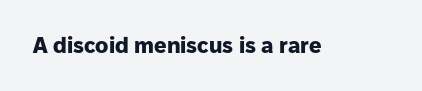
Q: Is the text bold? A: Yes.
Q: Is the text italic (slanted)? A: No, it is upright.
Q: Is the text underlined? A: No.
Q: Is the spacing between letters normal or unusually wide? A: Normal.
